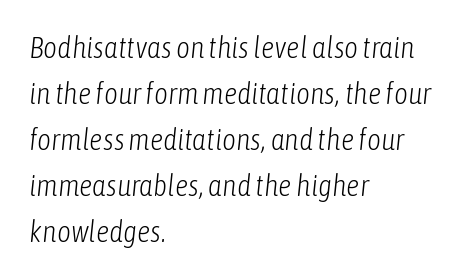
{"italic": "yes", "lean": "right", "slant_degrees": 6, "bold": "no", "weight": "light", "width": "condensed", "stroke_contrast": "low", "x_height": "medium", "monospaced": "no", "underline": "no", "align": "left", "line_spacing": "normal", "line_spacing_ratio": 1.53, "letter_spacing": "normal", "letter_spacing_em": 0.0, "glyph_px": 30}
